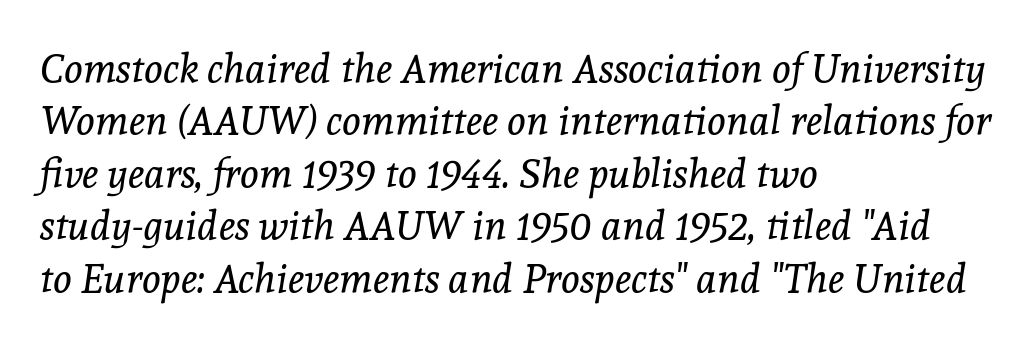
Which margin do the lines hug? The left one — the right edge is uneven. The line-height multiplier appears to be the usual default. The letters look calm and open, with moderate or lighter stems. The lettering tilts uniformly, giving the passage an italic look.
